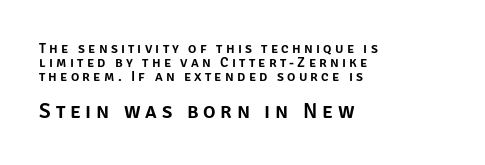
Q: Is the text italic (slanted)? A: No, it is upright.
Q: Is the text underlined? A: No.
Q: How is the paragraph aligned? A: Left-aligned.
Q: Is the spacing between letters normal or unusually wide? A: Unusually wide.
Q: Is the spacing between lines tight, normal or loose? A: Tight.
Q: Which block of text is set in a larger size, the first (top) or the second (bottom)? A: The second (bottom) one.
